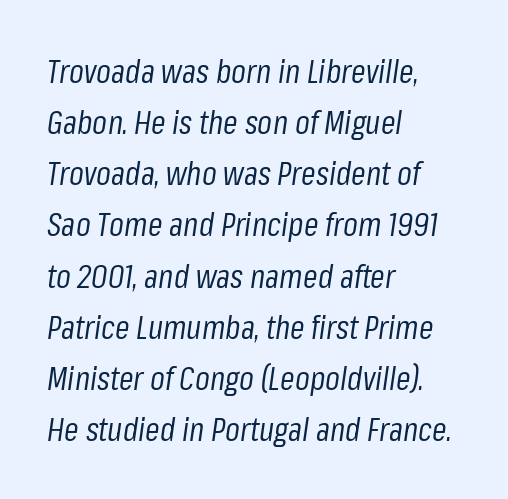
These lines are set flush left with a ragged right edge. The axis of the letterforms is tilted away from vertical. The vertical gap from one line to the next is medium. No chunkiness to these letters — they're not bold. The passage shown is typed in a proportional face where columns would drift.
